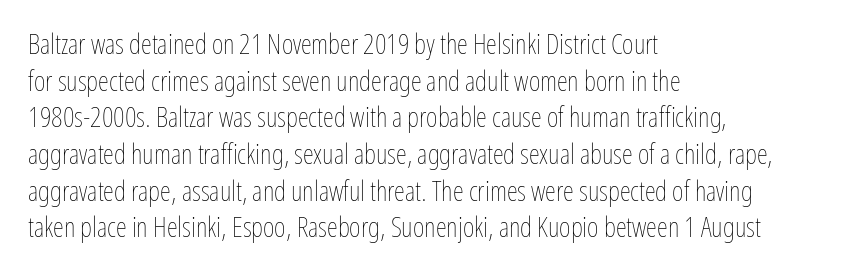
Q: Is the text bold? A: No.
Q: Is the text italic (slanted)? A: No, it is upright.
Q: Is the text underlined? A: No.
Q: How is the paragraph aligned? A: Left-aligned.
Q: Is the spacing between letters normal or unusually wide? A: Normal.
Q: Is the spacing between lines tight, normal or loose? A: Normal.
Q: Width (condensed, normal, or wide)? A: Condensed.
Q: Stroke contrast? A: Low.
Q: x-height? A: Medium.
Q: Monospaced? A: No.
